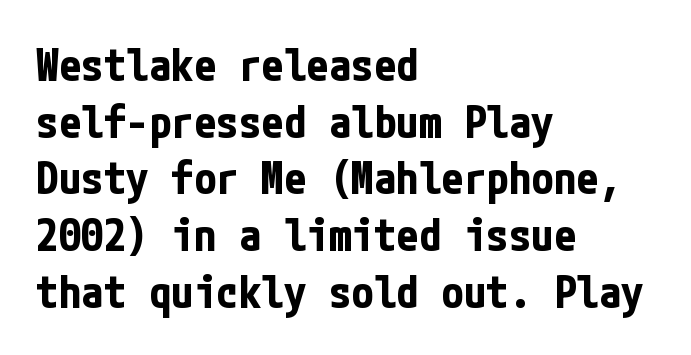
Q: Is the text bold? A: Yes.
Q: Is the text italic (slanted)? A: No, it is upright.
Q: Is the typeface a serif or a sans-serif typeface? A: Sans-serif.
Q: Is the text underlined? A: No.
Q: How is the paragraph aligned? A: Left-aligned.
Q: Is the spacing between letters normal or unusually wide? A: Normal.
Q: Is the spacing between lines tight, normal or loose? A: Normal.
Q: Width (condensed, normal, or wide)? A: Condensed.
Q: Stroke contrast? A: Low.
Q: x-height? A: Medium.
